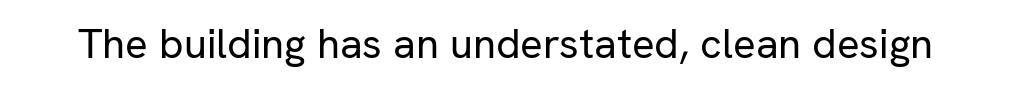
{"serif": "no", "italic": "no", "bold": "no", "weight": "regular", "width": "normal", "stroke_contrast": "low", "x_height": "medium", "monospaced": "no", "underline": "no", "letter_spacing": "normal", "letter_spacing_em": 0.0, "glyph_px": 42}
